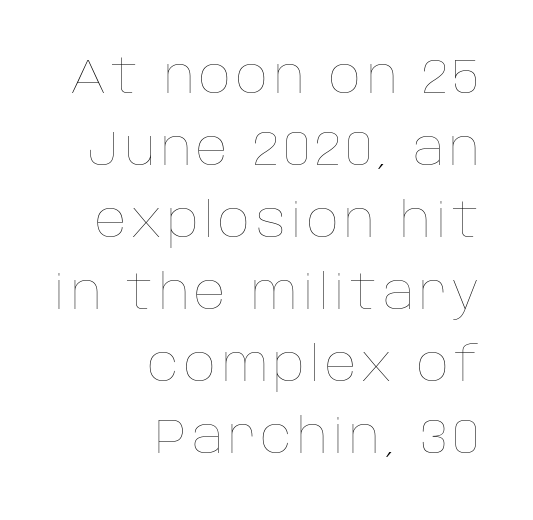
Q: Is the text bold? A: No.
Q: Is the text italic (slanted)? A: No, it is upright.
Q: Is the text underlined? A: No.
Q: How is the paragraph aligned? A: Right-aligned.
Q: Is the spacing between lines tight, normal or loose? A: Normal.
Q: Width (condensed, normal, or wide)? A: Normal.
Q: Stroke contrast? A: Low.
Q: x-height? A: Large.
Q: Monospaced? A: No.
